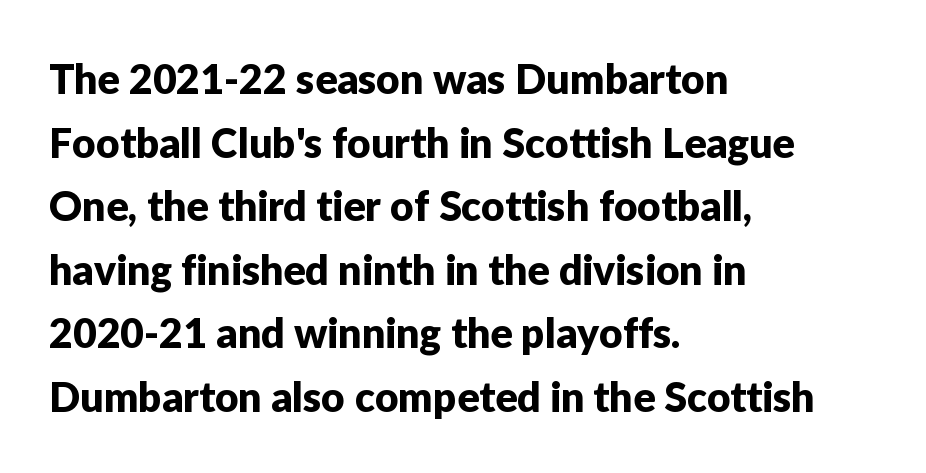
The image shows 41 px sans-serif type, upright; set left-aligned, normal line spacing (1.55x), normal letter spacing, not underlined; low stroke contrast and a medium x-height.
